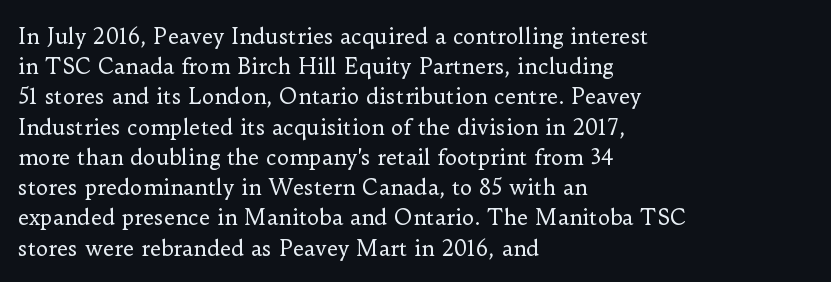
The image shows 21 px text type, upright; set left-aligned, normal line spacing (1.44x), normal letter spacing, not underlined.
